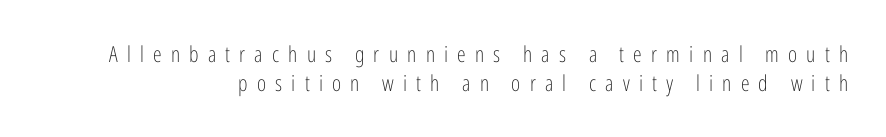
Vertical spacing — default. Rendered with straight, roman letterforms. A typesetter would call this heavily tracked-out type. A light-to-regular cut is what we see here. The passage shown is not underscored anywhere.
